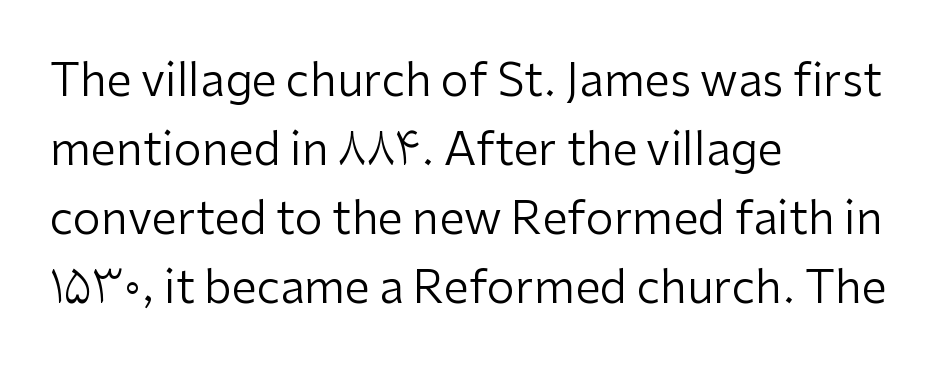
Q: Is the text bold? A: No.
Q: Is the text italic (slanted)? A: No, it is upright.
Q: Is the typeface a serif or a sans-serif typeface? A: Sans-serif.
Q: Is the text underlined? A: No.
Q: How is the paragraph aligned? A: Left-aligned.
Q: Is the spacing between letters normal or unusually wide? A: Normal.
Q: Is the spacing between lines tight, normal or loose? A: Normal.
Q: Width (condensed, normal, or wide)? A: Normal.
Q: Stroke contrast? A: Low.
Q: x-height? A: Medium.
Q: Monospaced? A: No.
